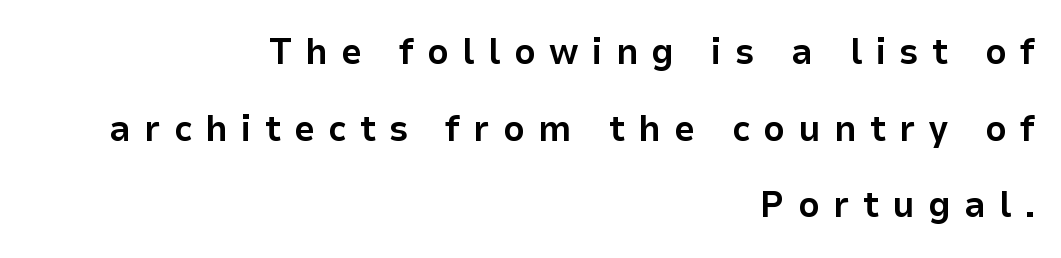
{"serif": "no", "italic": "no", "bold": "yes", "weight": "bold", "width": "normal", "stroke_contrast": "low", "x_height": "medium", "monospaced": "no", "underline": "no", "align": "right", "line_spacing": "loose", "line_spacing_ratio": 2.07, "letter_spacing": "wide", "letter_spacing_em": 0.36, "glyph_px": 37}
